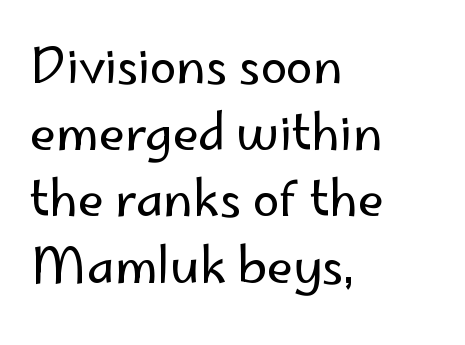
The image shows 48 px regular-weight sans-serif type, upright; set left-aligned, normal line spacing (1.39x), normal letter spacing, not underlined; low stroke contrast and a small x-height.
